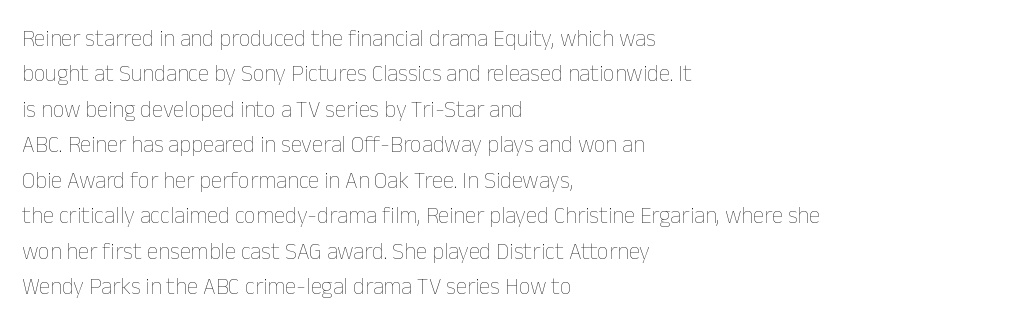
{"italic": "no", "bold": "no", "underline": "no", "align": "left", "line_spacing": "normal", "line_spacing_ratio": 1.54, "letter_spacing": "normal", "letter_spacing_em": 0.0, "glyph_px": 23}
